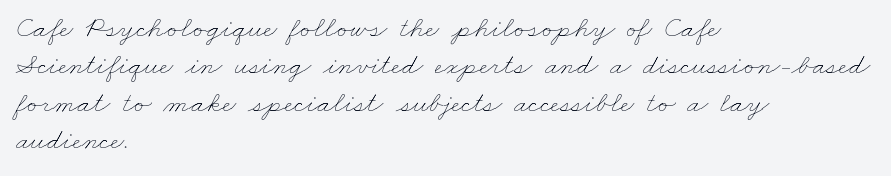
{"bold": "no", "weight": "thin", "width": "wide", "stroke_contrast": "low", "x_height": "small", "monospaced": "no", "underline": "no", "align": "left", "line_spacing": "normal", "line_spacing_ratio": 1.25, "letter_spacing": "normal", "letter_spacing_em": 0.0, "glyph_px": 30}
